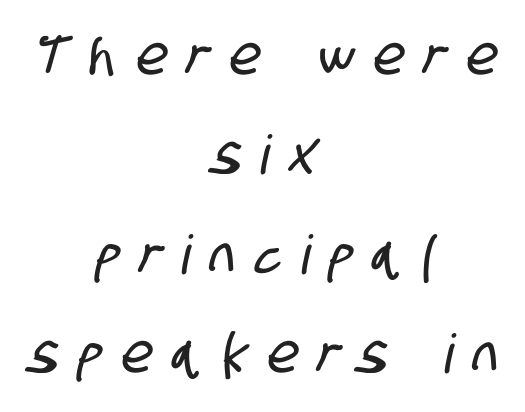
{"serif": "no", "width": "condensed", "stroke_contrast": "low", "x_height": "large", "monospaced": "no", "underline": "no", "align": "center", "line_spacing_ratio": 1.84, "letter_spacing": "wide", "letter_spacing_em": 0.38, "glyph_px": 54}
